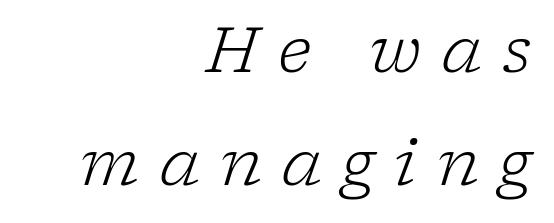
{"serif": "yes", "italic": "yes", "lean": "right", "slant_degrees": 17, "bold": "no", "weight": "light", "width": "normal", "stroke_contrast": "low", "x_height": "medium", "monospaced": "no", "underline": "no", "align": "right", "line_spacing_ratio": 1.79, "letter_spacing": "wide", "letter_spacing_em": 0.32, "glyph_px": 63}
